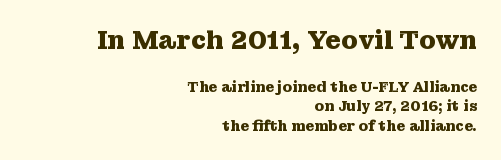
The image shows 25 px bold type, upright; set right-aligned, normal line spacing (1.37x), normal letter spacing, not underlined; the first (top) block is 1.79x larger.
